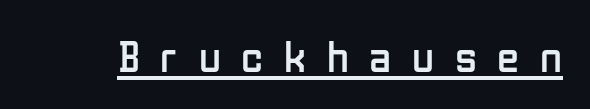
Q: Is the text bold? A: No.
Q: Is the text italic (slanted)? A: No, it is upright.
Q: Is the typeface a serif or a sans-serif typeface? A: Sans-serif.
Q: Is the text underlined? A: Yes.
Q: Is the spacing between letters normal or unusually wide? A: Unusually wide.
Q: Width (condensed, normal, or wide)? A: Condensed.
Q: Stroke contrast? A: Low.
Q: x-height? A: Medium.
Q: Monospaced? A: No.
